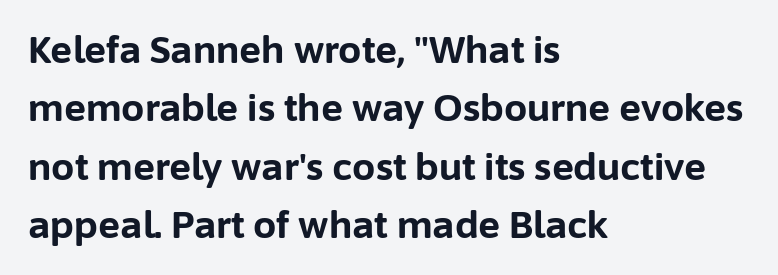
{"serif": "no", "italic": "no", "bold": "yes", "weight": "bold", "width": "normal", "stroke_contrast": "low", "x_height": "medium", "monospaced": "no", "underline": "no", "align": "left", "line_spacing": "normal", "line_spacing_ratio": 1.58, "letter_spacing": "normal", "letter_spacing_em": 0.0, "glyph_px": 37}
